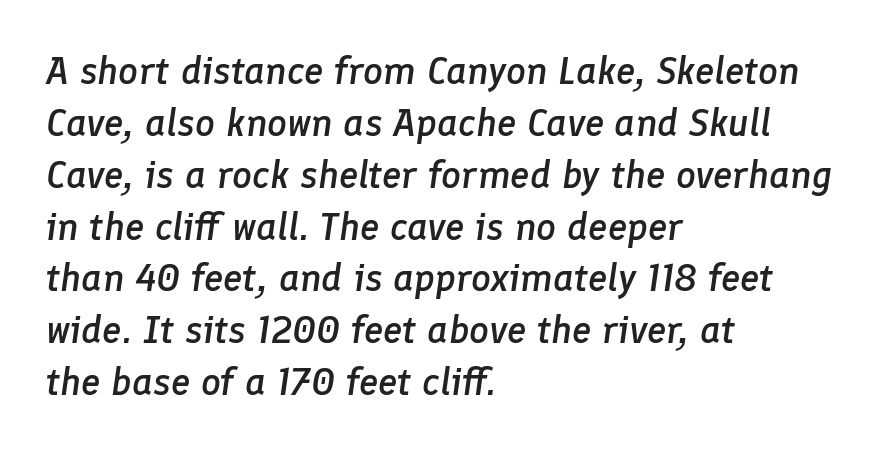
The image shows 39 px semibold type, italic (leaning right); set left-aligned, normal line spacing (1.33x), normal letter spacing, not underlined; low stroke contrast and a medium x-height.
